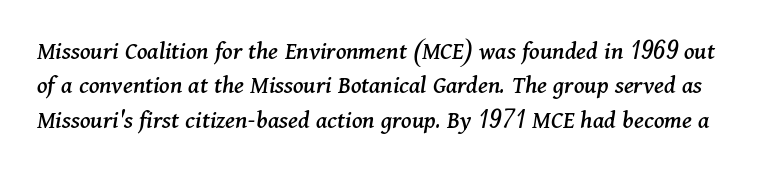
How are the letters spaced? Ordinarily, with no added tracking. Posture: slanted. Unmarked baselines from the first word to the last. Does the leading feel generous? No, just average.
